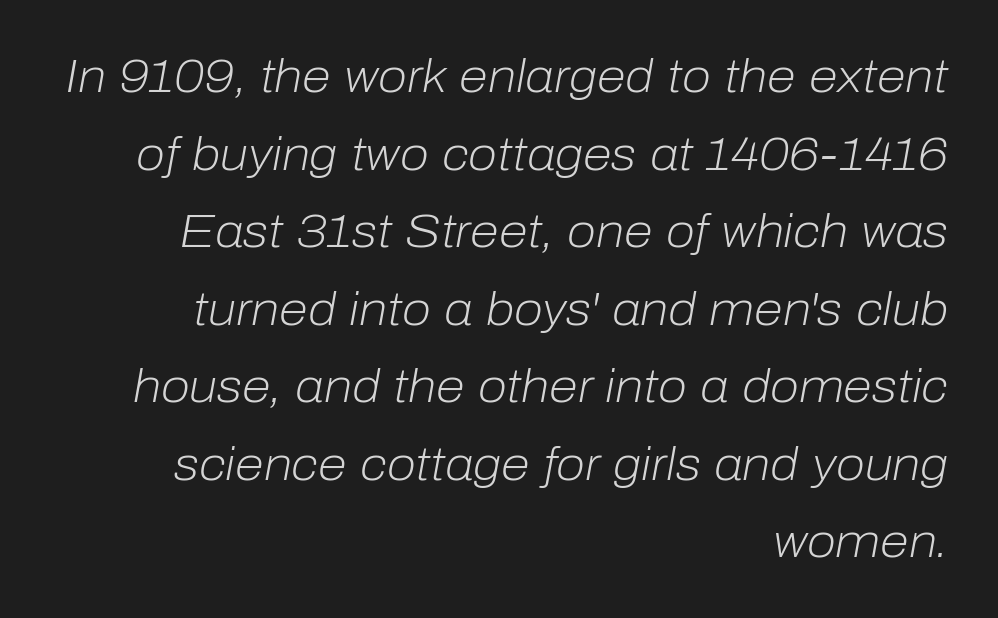
Q: Is the text bold? A: No.
Q: Is the text italic (slanted)? A: Yes, it leans right by about 10 degrees.
Q: Is the text underlined? A: No.
Q: How is the paragraph aligned? A: Right-aligned.
Q: Is the spacing between letters normal or unusually wide? A: Normal.
Q: Is the spacing between lines tight, normal or loose? A: Normal.
Q: Width (condensed, normal, or wide)? A: Normal.
Q: Stroke contrast? A: Low.
Q: x-height? A: Medium.
Q: Monospaced? A: No.
